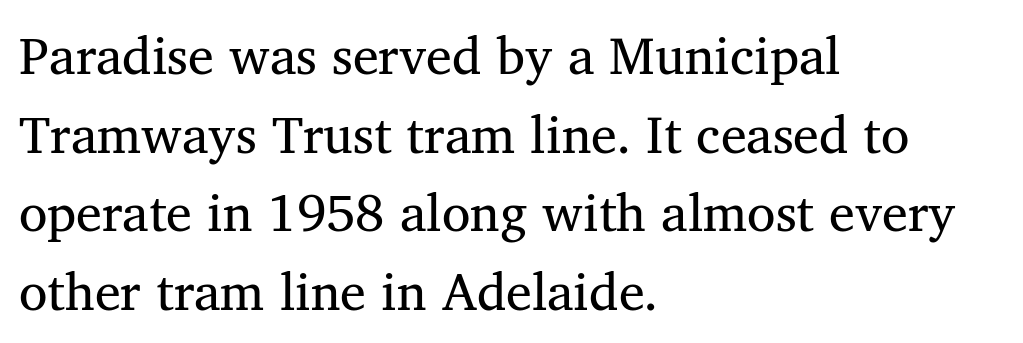
The image shows 52 px regular-weight serif type; set left-aligned, normal line spacing (1.51x), normal letter spacing, not underlined; medium stroke contrast and a medium x-height.
